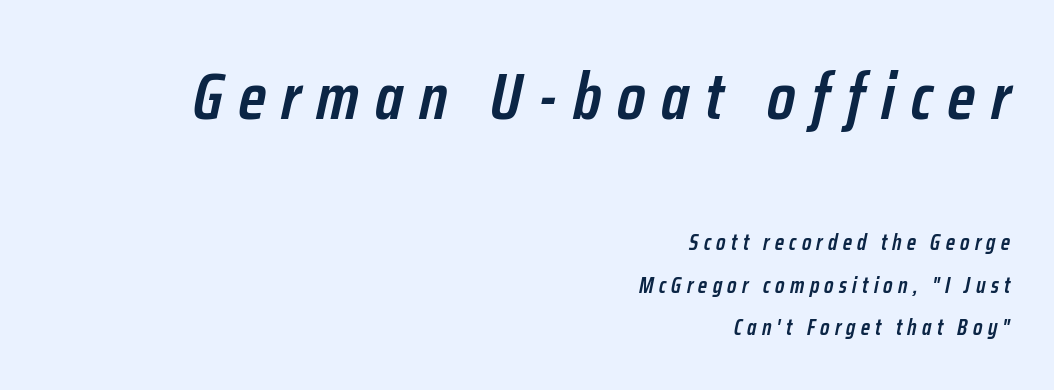
Slanted lettering throughout. This layout puts the oversized block above and the modest block below. A student would call this right alignment; a typographer would say flush right, rag left. Compared with typical body copy, the letter spacing here is much looser.
